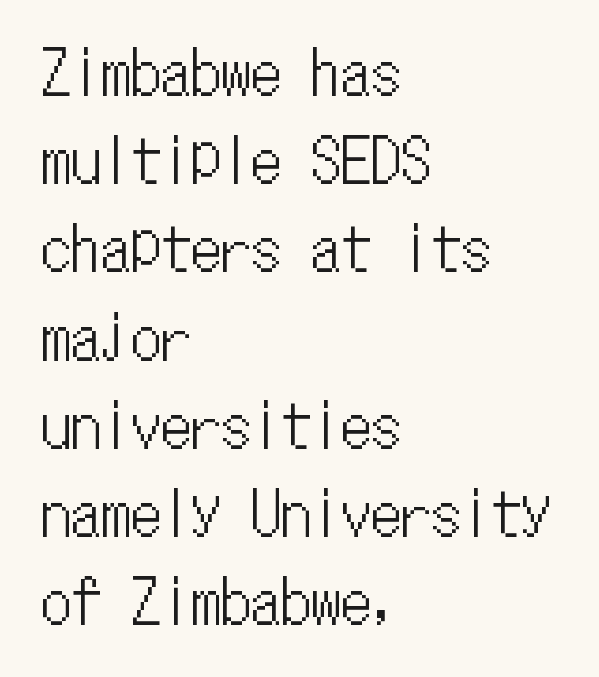
Only glyphs here, with clear space below each row. No extra tracking has been applied to these lines. Think of a typewriter: that constant character pitch is what you see here. The lines sit at an ordinary, default distance from one another.
